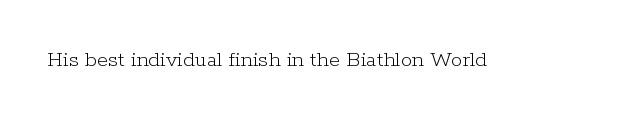
{"italic": "no", "bold": "no", "underline": "no", "letter_spacing": "normal", "letter_spacing_em": 0.0, "glyph_px": 23}
